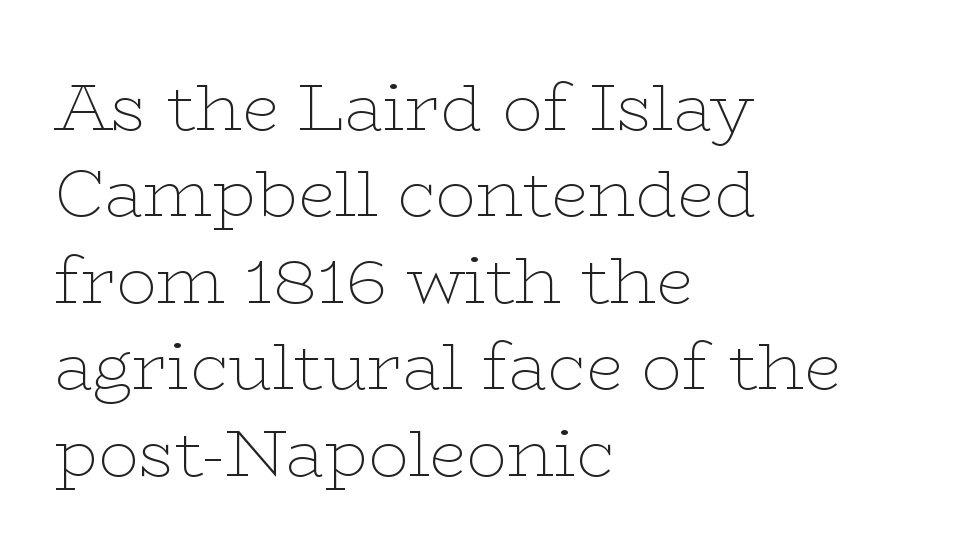
{"serif": "yes", "italic": "no", "bold": "no", "weight": "thin", "width": "wide", "stroke_contrast": "low", "x_height": "medium", "monospaced": "no", "underline": "no", "align": "left", "line_spacing": "normal", "line_spacing_ratio": 1.29, "letter_spacing": "normal", "letter_spacing_em": 0.0, "glyph_px": 67}
